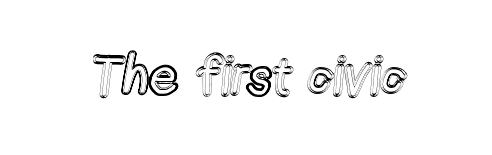
The image shows 52 px condensed type; set normal letter spacing, not underlined; a medium x-height.
